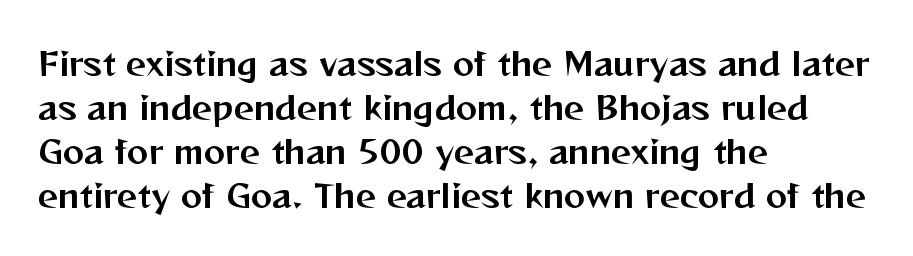
How would I describe the line gaps? Plain and ordinary. A clean baseline with only descenders dipping below it. Is this a fixed-width face? No — the glyphs have proportional, varying widths. Vertical strokes here are truly vertical. Each letter's strokes conclude bluntly, with no projecting serifs. Caption: standard tracking, unaltered.
